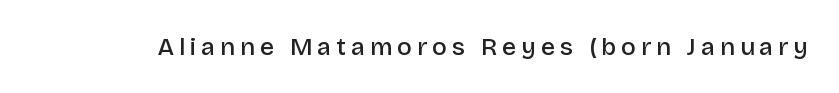
{"italic": "no", "bold": "semi", "underline": "no", "glyph_px": 25}
